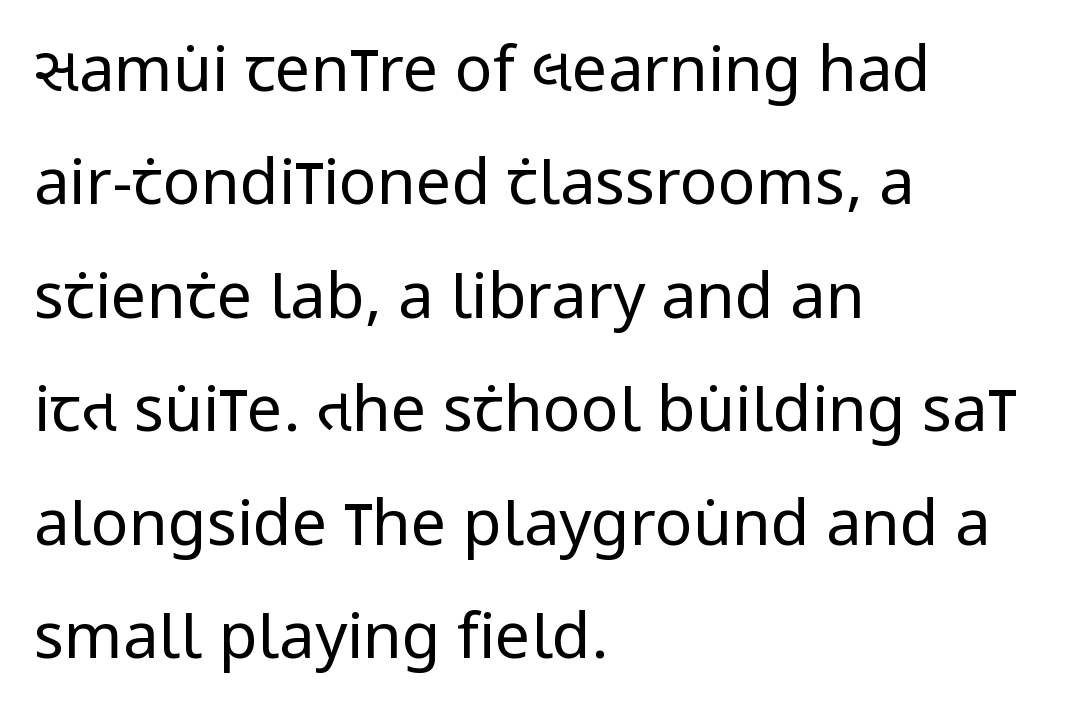
Each letter keeps its own natural width here, so spacing adapts to shape. Only glyphs here, with clear space below each row. The lettering stays uniformly vertical, giving the passage a roman look. Short and long lines alike share a common starting point at left.
